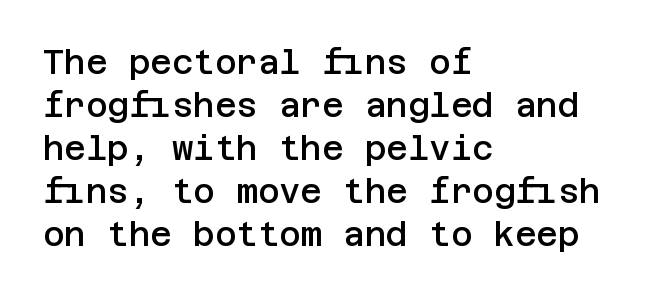
The image shows 33 px semibold sans-serif type, upright; set left-aligned, normal line spacing (1.3x), normal letter spacing, not underlined; low stroke contrast and a large x-height.
